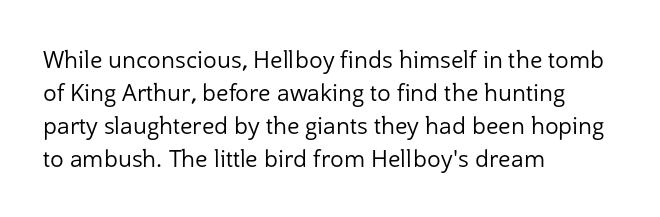
The image shows 23 px text type, upright; set left-aligned, normal line spacing (1.43x), normal letter spacing, not underlined.
